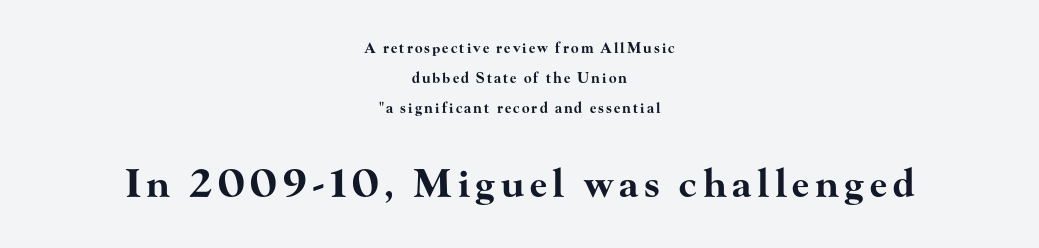
{"serif": "yes", "italic": "no", "bold": "yes", "weight": "bold", "width": "wide", "stroke_contrast": "high", "x_height": "small", "monospaced": "no", "underline": "no", "align": "center", "line_spacing": "loose", "line_spacing_ratio": 2.13, "larger_block": "second", "size_ratio": 2.71, "glyph_px": 38}
